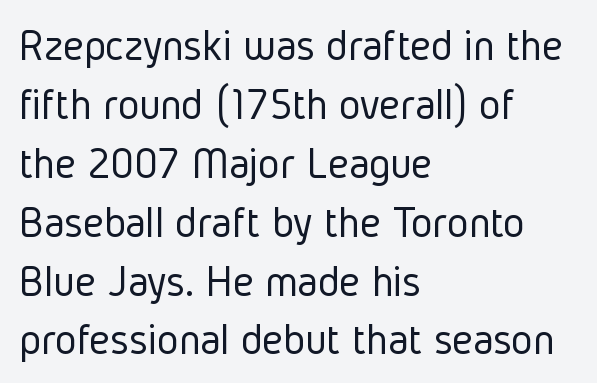
Q: Is the text bold? A: No.
Q: Is the text italic (slanted)? A: No, it is upright.
Q: Is the typeface a serif or a sans-serif typeface? A: Sans-serif.
Q: Is the text underlined? A: No.
Q: How is the paragraph aligned? A: Left-aligned.
Q: Is the spacing between letters normal or unusually wide? A: Normal.
Q: Is the spacing between lines tight, normal or loose? A: Normal.
Q: Width (condensed, normal, or wide)? A: Condensed.
Q: Stroke contrast? A: Low.
Q: x-height? A: Medium.
Q: Monospaced? A: No.
